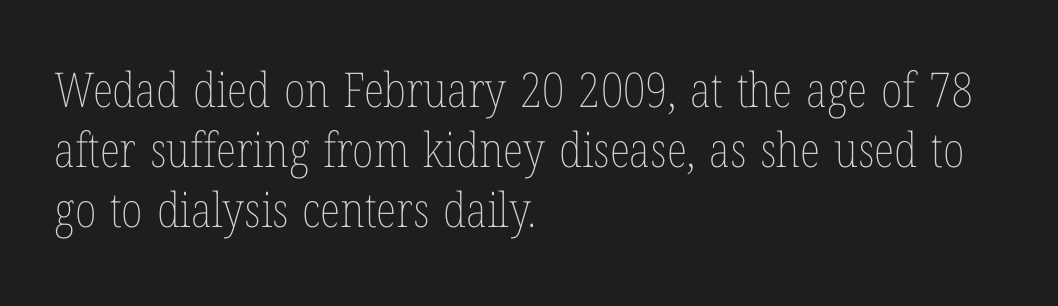
The image shows 48 px thin, condensed type, upright; set left-aligned, normal line spacing (1.25x), normal letter spacing, not underlined; low stroke contrast and a medium x-height.
